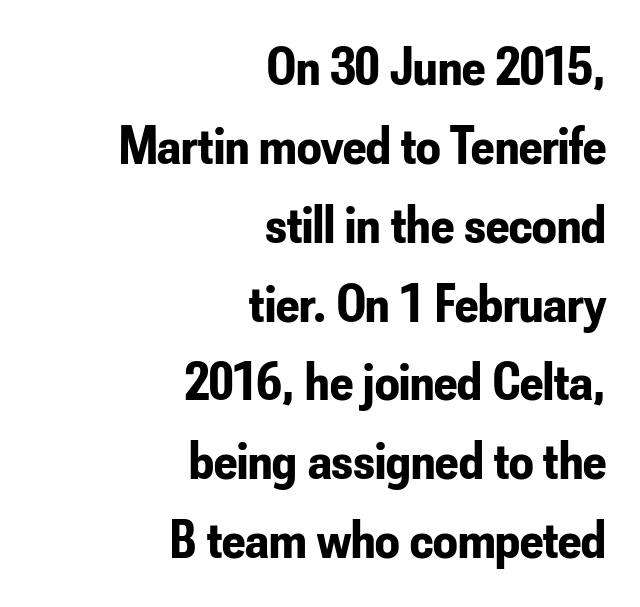
Q: Is the text bold? A: Yes.
Q: Is the text italic (slanted)? A: No, it is upright.
Q: Is the typeface a serif or a sans-serif typeface? A: Sans-serif.
Q: Is the text underlined? A: No.
Q: How is the paragraph aligned? A: Right-aligned.
Q: Is the spacing between letters normal or unusually wide? A: Normal.
Q: Is the spacing between lines tight, normal or loose? A: Normal.
Q: Width (condensed, normal, or wide)? A: Condensed.
Q: Stroke contrast? A: Low.
Q: x-height? A: Small.
Q: Monospaced? A: No.
